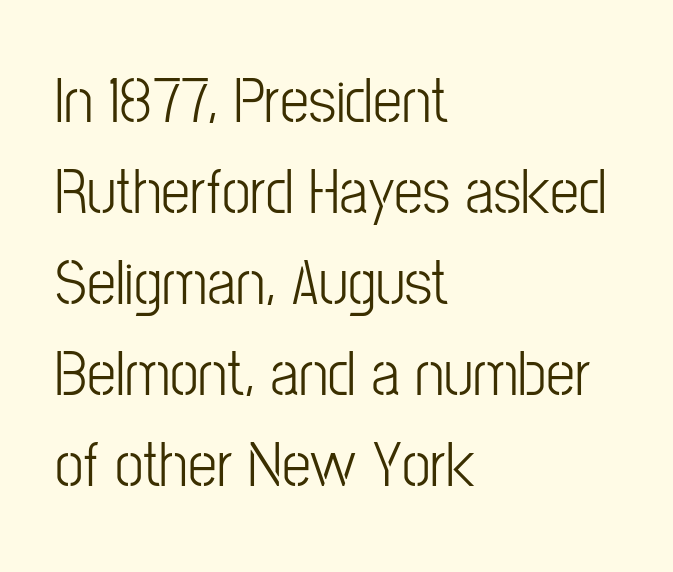
{"serif": "no", "italic": "no", "bold": "no", "weight": "light", "width": "condensed", "stroke_contrast": "low", "x_height": "medium", "monospaced": "no", "underline": "no", "align": "left", "line_spacing": "normal", "line_spacing_ratio": 1.4, "letter_spacing": "normal", "letter_spacing_em": 0.0, "glyph_px": 65}
